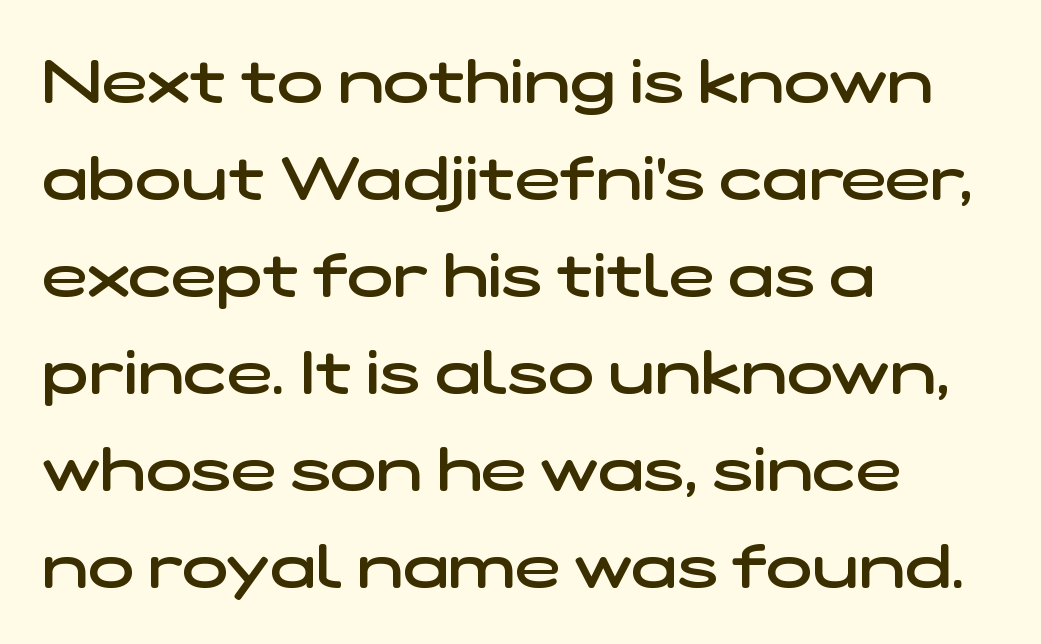
Q: Is the text bold? A: Semi-bold.
Q: Is the typeface a serif or a sans-serif typeface? A: Sans-serif.
Q: Is the text underlined? A: No.
Q: How is the paragraph aligned? A: Left-aligned.
Q: Is the spacing between letters normal or unusually wide? A: Normal.
Q: Is the spacing between lines tight, normal or loose? A: Normal.
Q: Width (condensed, normal, or wide)? A: Wide.
Q: Stroke contrast? A: Low.
Q: x-height? A: Medium.
Q: Monospaced? A: No.
